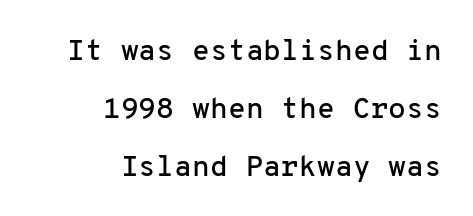
{"serif": "no", "italic": "no", "width": "normal", "stroke_contrast": "low", "x_height": "medium", "monospaced": "yes", "underline": "no", "align": "right", "line_spacing": "loose", "line_spacing_ratio": 2.0, "letter_spacing": "normal", "letter_spacing_em": 0.0, "glyph_px": 29}
